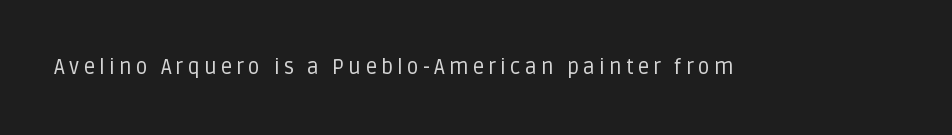
Nope, not italic — everything's standing straight. Weight: regular or lighter. This rendering features lettering with no underline.
